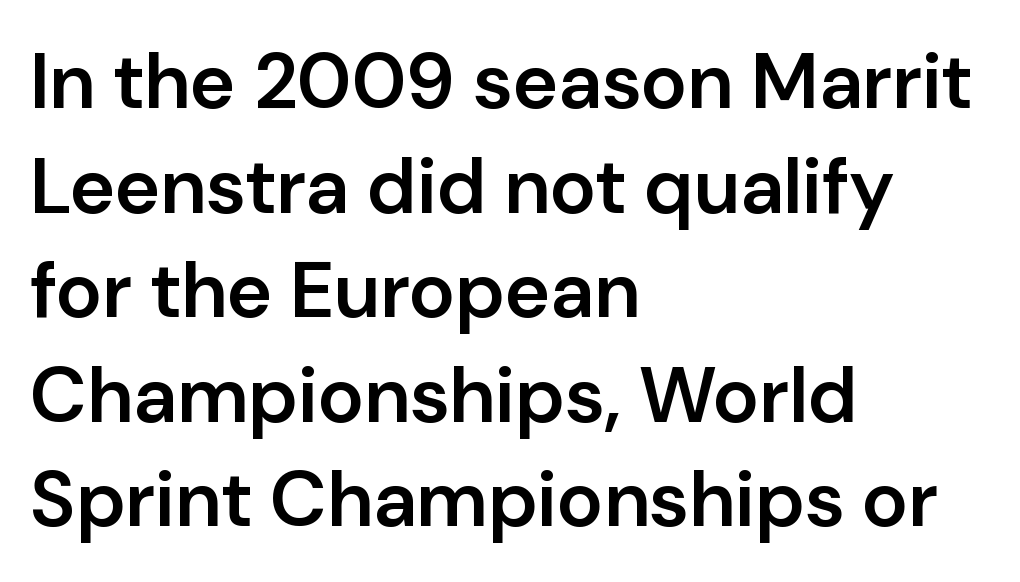
The image shows 78 px semibold sans-serif type, upright; set left-aligned, normal line spacing (1.34x), normal letter spacing, not underlined; low stroke contrast and a medium x-height.
